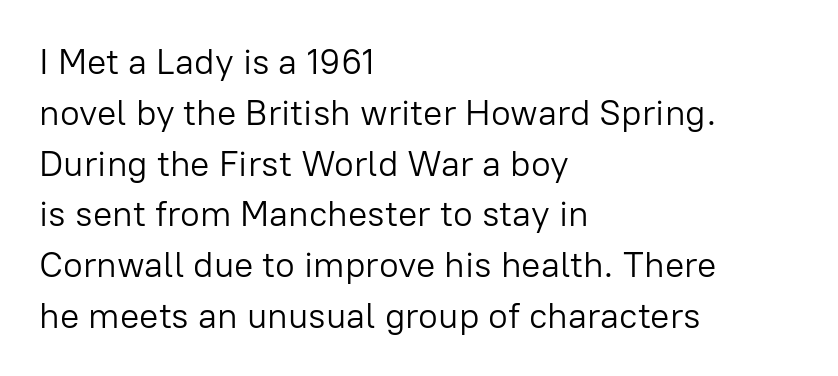
Descenders hang freely into open space. Horizontal alignment here is leftward, the default for most running prose. Ink coverage per letter is moderate at most. The letters stand upright; this is a roman face. Is there much room between lines? A standard amount, neither cramped nor airy. Characters follow at the spacing the type designer built in.
